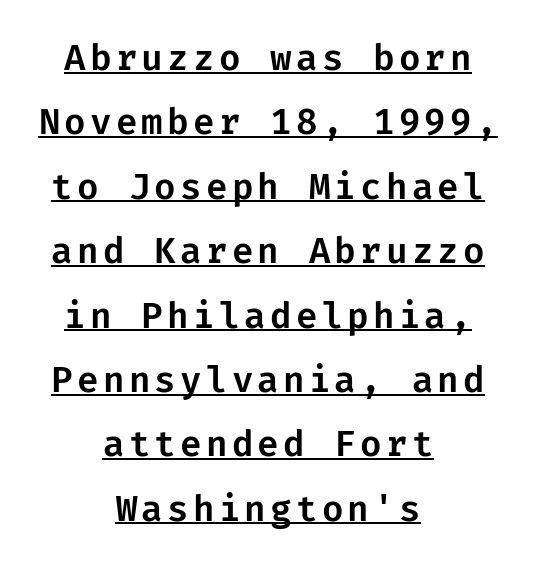
The image shows 35 px sans-serif type, upright; set centered, line spacing 1.84x, underlined; low stroke contrast and a medium x-height.
